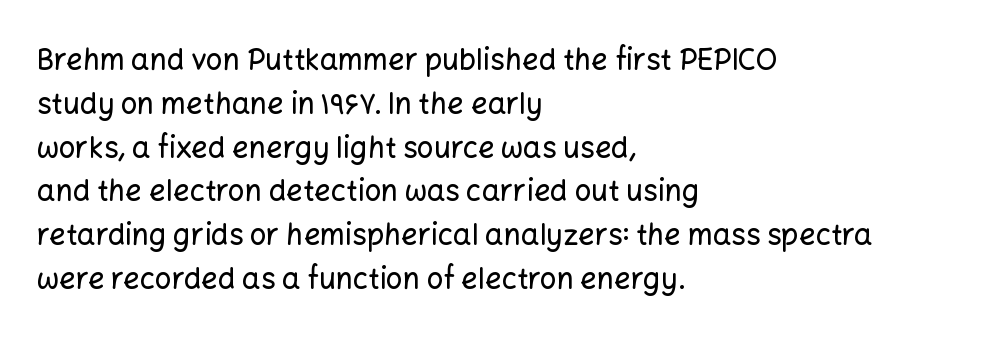
{"serif": "no", "italic": "no", "width": "normal", "stroke_contrast": "low", "x_height": "medium", "monospaced": "no", "underline": "no", "align": "left", "line_spacing": "normal", "line_spacing_ratio": 1.51, "letter_spacing": "normal", "letter_spacing_em": 0.0, "glyph_px": 29}
